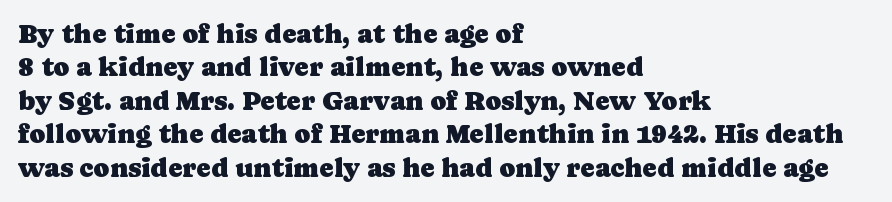
{"italic": "no", "underline": "no", "align": "left", "line_spacing_ratio": 1.24, "letter_spacing": "normal", "letter_spacing_em": 0.0, "glyph_px": 27}
